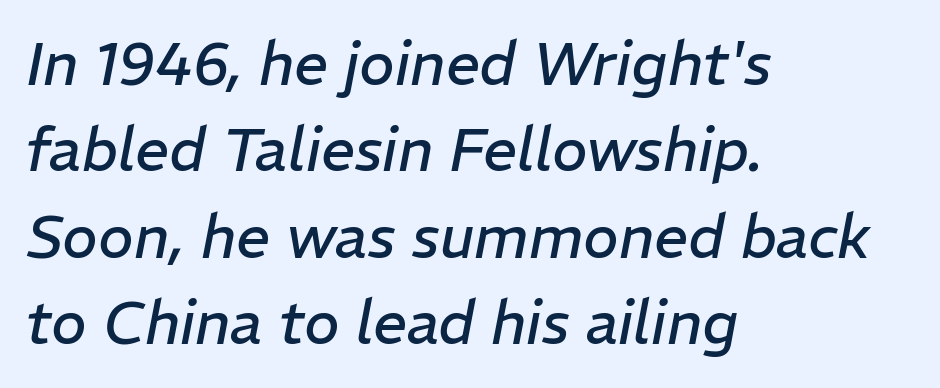
The rendering keeps characters at their native spacing. The glyphs are unaccompanied by any horizontal stroke below them. No heavy texture on the line: the type isn't bold. Style check: oblique.
